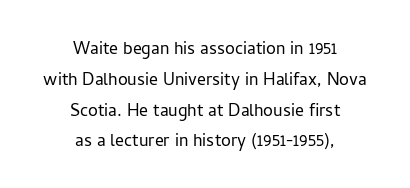
Q: Is the text bold? A: No.
Q: Is the text italic (slanted)? A: No, it is upright.
Q: Is the text underlined? A: No.
Q: How is the paragraph aligned? A: Centered.
Q: Is the spacing between letters normal or unusually wide? A: Normal.
Q: Is the spacing between lines tight, normal or loose? A: Normal.
